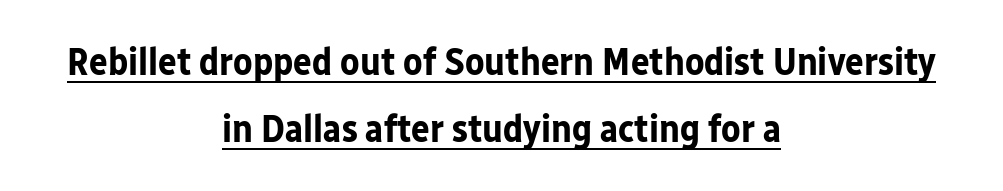
{"serif": "no", "italic": "no", "bold": "yes", "weight": "bold", "width": "normal", "stroke_contrast": "low", "x_height": "medium", "monospaced": "no", "underline": "yes", "align": "center", "line_spacing_ratio": 1.72, "letter_spacing": "normal", "letter_spacing_em": 0.0, "glyph_px": 39}
